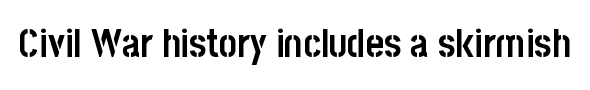
The image shows 39 px semibold, condensed sans-serif type, upright; set normal letter spacing, not underlined; low stroke contrast and a large x-height.
